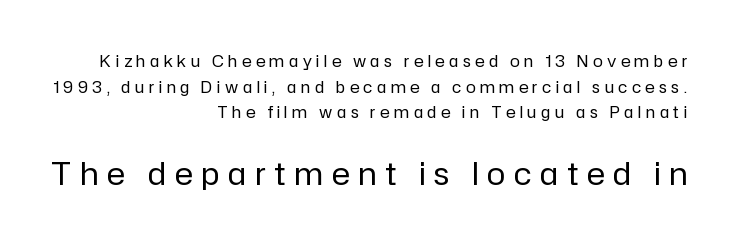
Q: Is the text bold? A: No.
Q: Is the text italic (slanted)? A: No, it is upright.
Q: Is the typeface a serif or a sans-serif typeface? A: Sans-serif.
Q: Is the text underlined? A: No.
Q: How is the paragraph aligned? A: Right-aligned.
Q: Is the spacing between letters normal or unusually wide? A: Unusually wide.
Q: Is the spacing between lines tight, normal or loose? A: Normal.
Q: Which block of text is set in a larger size, the first (top) or the second (bottom)? A: The second (bottom) one.
Q: Width (condensed, normal, or wide)? A: Normal.
Q: Stroke contrast? A: Low.
Q: x-height? A: Medium.
Q: Monospaced? A: No.
